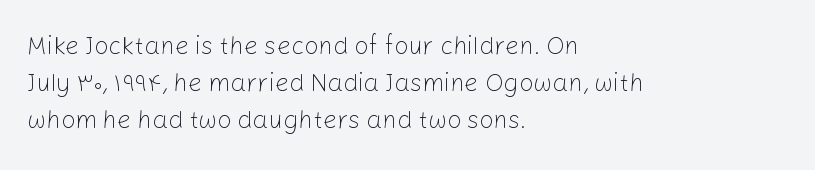
Q: Is the text bold? A: No.
Q: Is the text italic (slanted)? A: No, it is upright.
Q: Is the text underlined? A: No.
Q: How is the paragraph aligned? A: Left-aligned.
Q: Is the spacing between letters normal or unusually wide? A: Normal.
Q: Is the spacing between lines tight, normal or loose? A: Normal.
